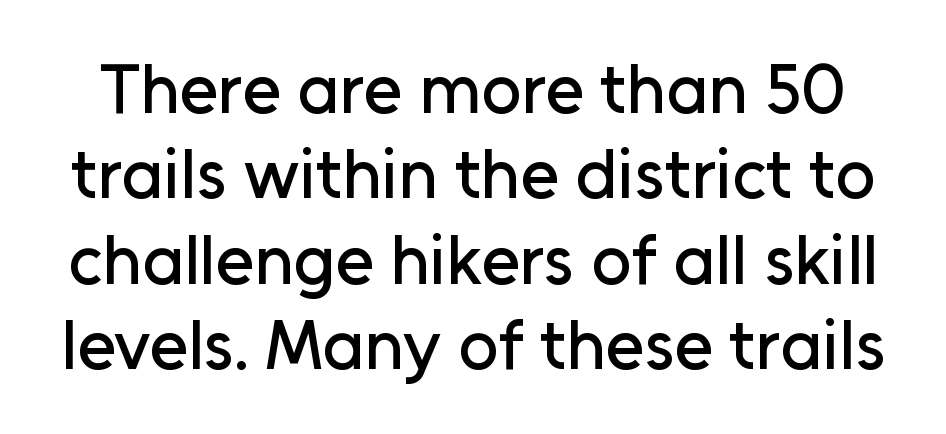
The image shows 70 px sans-serif type, upright; set line spacing 1.22x, normal letter spacing, not underlined; low stroke contrast and a medium x-height.
